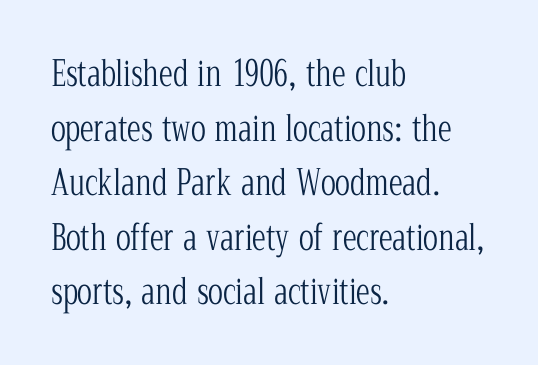
The image shows 35 px light, condensed serif type, upright; set left-aligned, normal line spacing (1.56x), normal letter spacing, not underlined; low stroke contrast and a medium x-height.
